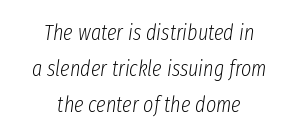
The image shows 22 px text type, italic (leaning right); set centered, normal line spacing (1.63x), normal letter spacing, not underlined.
